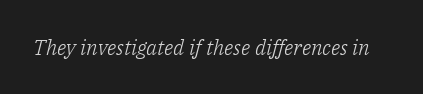
The image shows 21 px text type, italic (leaning right); set normal letter spacing, not underlined.
